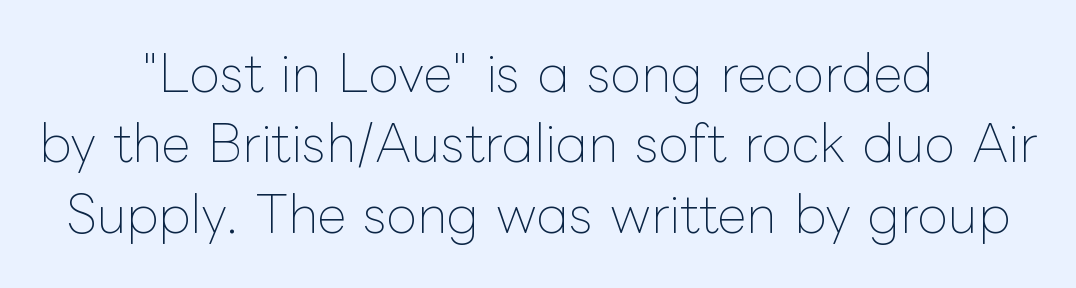
Every stem runs plumb, perpendicular to the baseline. Does extra space separate the letters? No, they use regular spacing. This block has exactly the height ordinary leading produces. The rag falls on both sides of this text block equally. A typesetter would call this proportional, since set widths differ per character.
